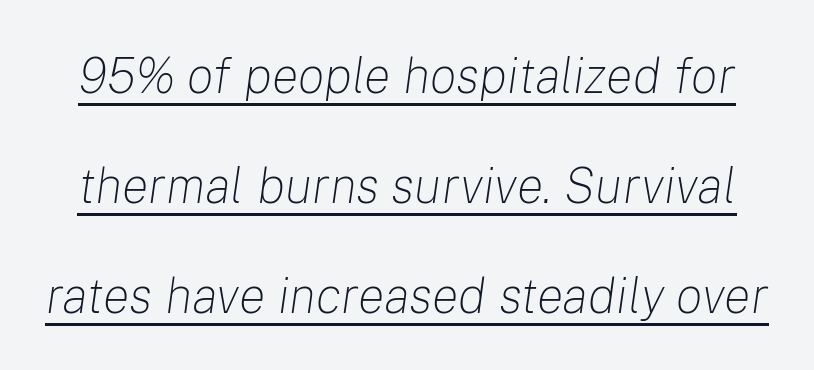
{"italic": "yes", "lean": "right", "slant_degrees": 8, "bold": "no", "weight": "light", "width": "normal", "stroke_contrast": "low", "x_height": "medium", "monospaced": "no", "underline": "yes", "line_spacing": "loose", "line_spacing_ratio": 2.2, "letter_spacing": "normal", "letter_spacing_em": 0.0, "glyph_px": 50}
